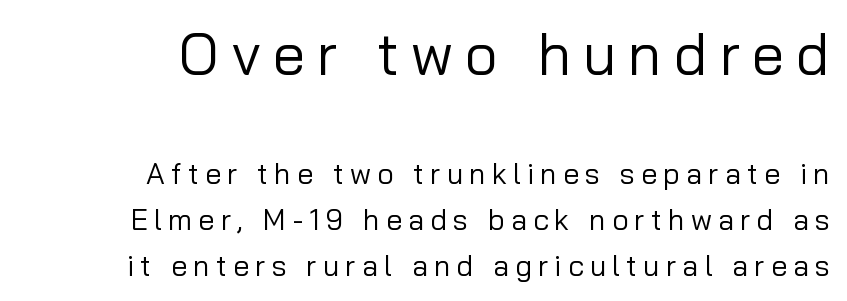
{"serif": "no", "italic": "no", "bold": "no", "weight": "regular", "width": "normal", "stroke_contrast": "low", "x_height": "medium", "monospaced": "no", "underline": "no", "align": "right", "line_spacing": "normal", "line_spacing_ratio": 1.58, "letter_spacing": "wide", "letter_spacing_em": 0.21, "larger_block": "first", "size_ratio": 2.0, "glyph_px": 58}
